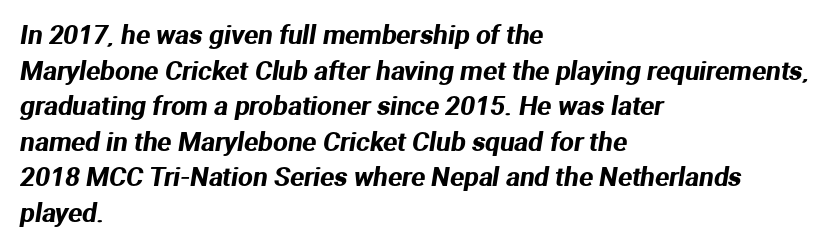
The image shows 26 px text type; set left-aligned, normal line spacing (1.37x), normal letter spacing, not underlined.
